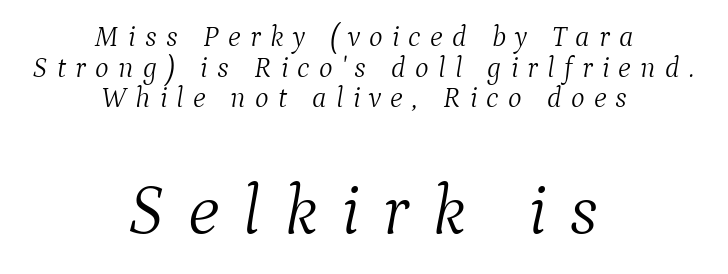
{"serif": "yes", "italic": "yes", "lean": "right", "slant_degrees": 9, "bold": "no", "weight": "light", "width": "normal", "stroke_contrast": "medium", "x_height": "medium", "monospaced": "no", "underline": "no", "align": "center", "line_spacing": "tight", "line_spacing_ratio": 1.06, "letter_spacing": "wide", "letter_spacing_em": 0.32, "larger_block": "second", "size_ratio": 2.48, "glyph_px": 72}
